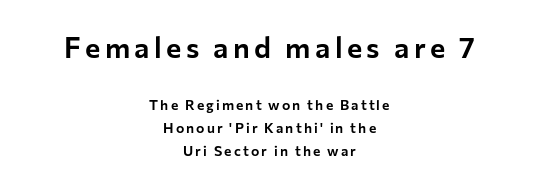
The image shows 29 px sans-serif type, upright; set centered, normal line spacing (1.63x), not underlined; the first (top) block is 2.07x larger; low stroke contrast and a medium x-height.
